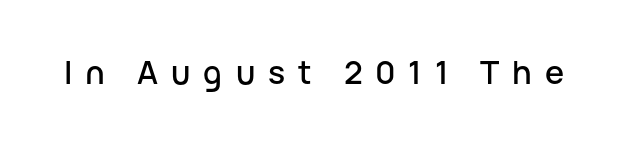
Q: Is the text italic (slanted)? A: No, it is upright.
Q: Is the typeface a serif or a sans-serif typeface? A: Sans-serif.
Q: Is the text underlined? A: No.
Q: Is the spacing between letters normal or unusually wide? A: Unusually wide.
Q: Width (condensed, normal, or wide)? A: Normal.
Q: Stroke contrast? A: Low.
Q: x-height? A: Medium.
Q: Monospaced? A: No.
